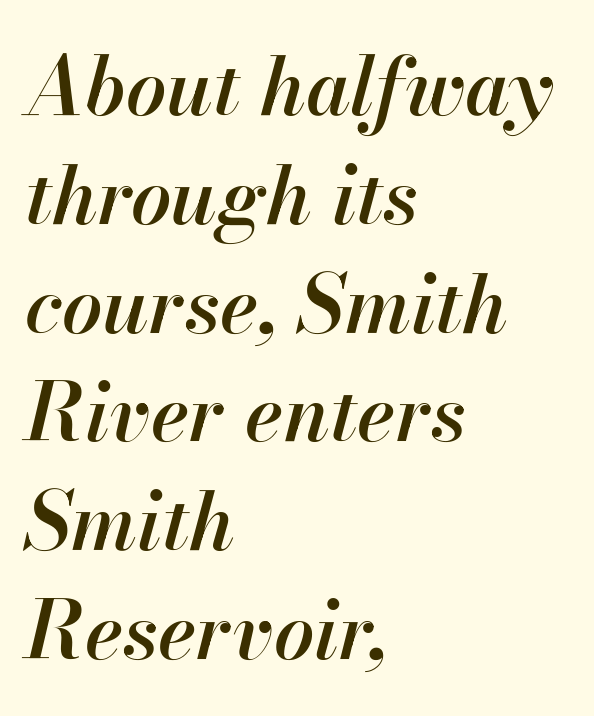
Q: Is the text bold? A: Semi-bold.
Q: Is the text italic (slanted)? A: Yes, it leans right by about 13 degrees.
Q: Is the text underlined? A: No.
Q: How is the paragraph aligned? A: Left-aligned.
Q: Is the spacing between letters normal or unusually wide? A: Normal.
Q: Is the spacing between lines tight, normal or loose? A: Normal.
Q: Width (condensed, normal, or wide)? A: Normal.
Q: Stroke contrast? A: High.
Q: x-height? A: Small.
Q: Monospaced? A: No.
